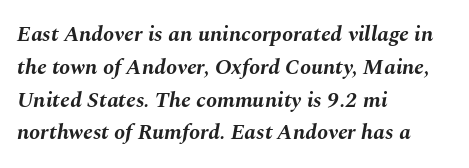
The image shows 22 px bold type, italic (leaning right); set left-aligned, normal line spacing (1.49x), normal letter spacing, not underlined.
